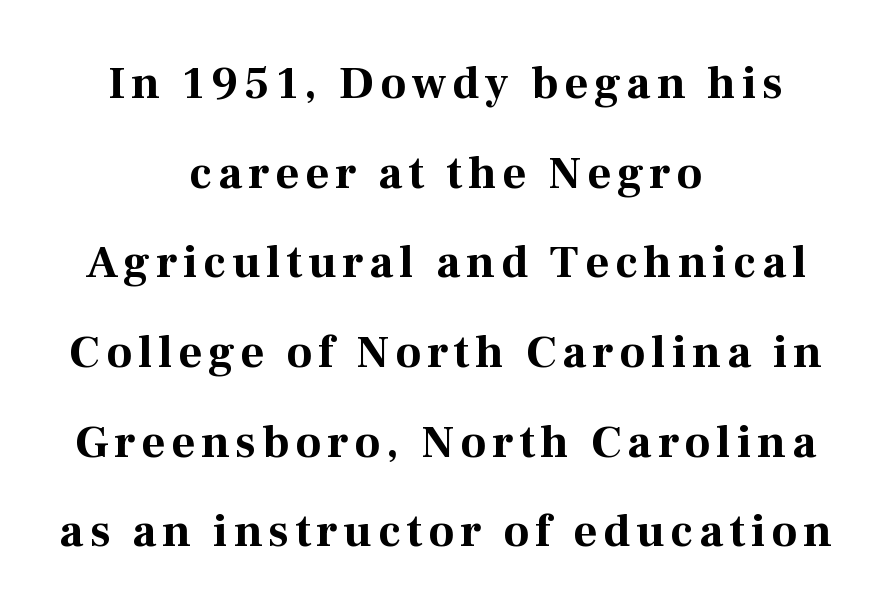
The image shows 46 px bold serif type, upright; set centered, loose line spacing (1.95x), not underlined; medium stroke contrast and a medium x-height.
